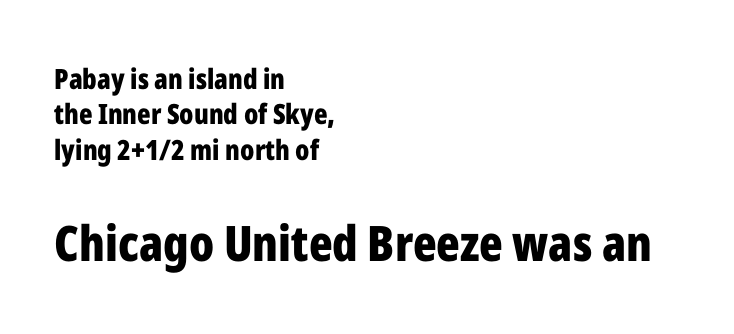
The image shows 49 px bold, condensed sans-serif type, upright; set left-aligned, normal line spacing (1.26x), normal letter spacing, not underlined; the second (bottom) block is 1.75x larger; low stroke contrast and a medium x-height.
